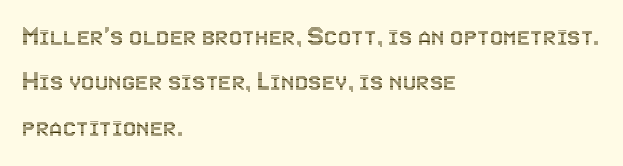
Q: Is the text italic (slanted)? A: No, it is upright.
Q: Is the text underlined? A: No.
Q: How is the paragraph aligned? A: Left-aligned.
Q: Is the spacing between letters normal or unusually wide? A: Normal.
Q: Is the spacing between lines tight, normal or loose? A: Normal.
Q: Width (condensed, normal, or wide)? A: Condensed.
Q: x-height? A: Large.
Q: Monospaced? A: No.
